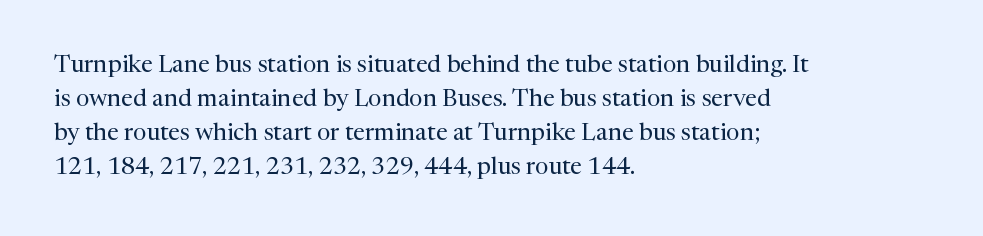
{"italic": "no", "bold": "no", "underline": "no", "align": "left", "line_spacing": "normal", "line_spacing_ratio": 1.42, "letter_spacing": "normal", "letter_spacing_em": 0.0, "glyph_px": 24}
